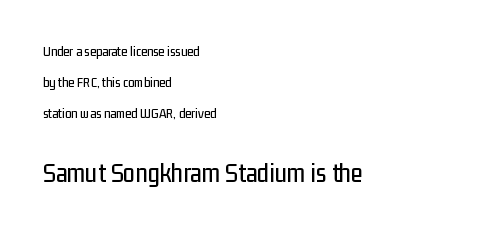
Compared with a centered layout, this one pins lines to the left instead. The specimen omits any rule beneath the text block's lines. The passage shown stacks its lines with a broad gap. Typesetter's note — lower block bumped up in size, upper block left smaller. Italic: no, the glyphs are upright roman.
